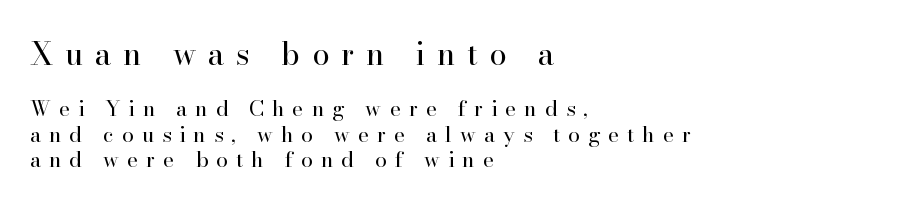
{"serif": "yes", "italic": "no", "bold": "no", "weight": "regular", "width": "normal", "stroke_contrast": "high", "x_height": "small", "monospaced": "no", "underline": "no", "align": "left", "line_spacing_ratio": 1.21, "letter_spacing": "wide", "letter_spacing_em": 0.38, "larger_block": "first", "size_ratio": 1.48, "glyph_px": 31}
